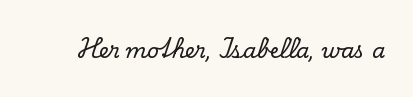
Q: Is the text italic (slanted)? A: Yes.
Q: Is the text underlined? A: No.
Q: Is the spacing between letters normal or unusually wide? A: Normal.
